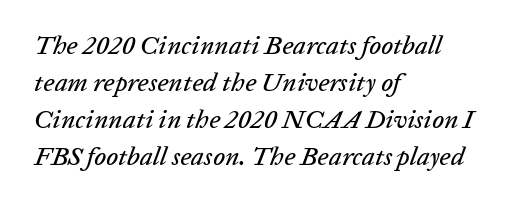
Q: Is the text italic (slanted)? A: Yes, it leans right by about 20 degrees.
Q: Is the text underlined? A: No.
Q: How is the paragraph aligned? A: Left-aligned.
Q: Is the spacing between letters normal or unusually wide? A: Normal.
Q: Is the spacing between lines tight, normal or loose? A: Normal.
